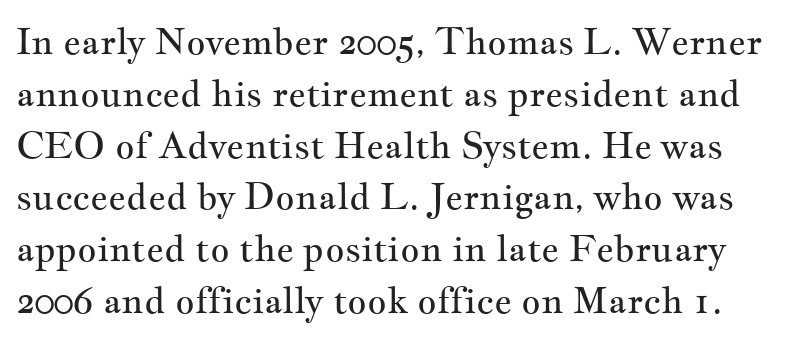
The line-height multiplier appears to be the usual default. Varying glyph widths throughout — classic text-font behaviour. Observe the ordinary spacing: letters are neighbours, not strangers. Note: serifs present on the glyphs. Ink coverage per letter is moderate at most.
